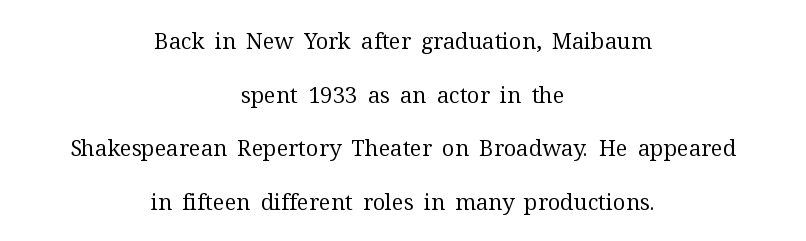
Q: Is the text bold? A: No.
Q: Is the text italic (slanted)? A: No, it is upright.
Q: Is the text underlined? A: No.
Q: How is the paragraph aligned? A: Centered.
Q: Is the spacing between letters normal or unusually wide? A: Normal.
Q: Is the spacing between lines tight, normal or loose? A: Loose.
